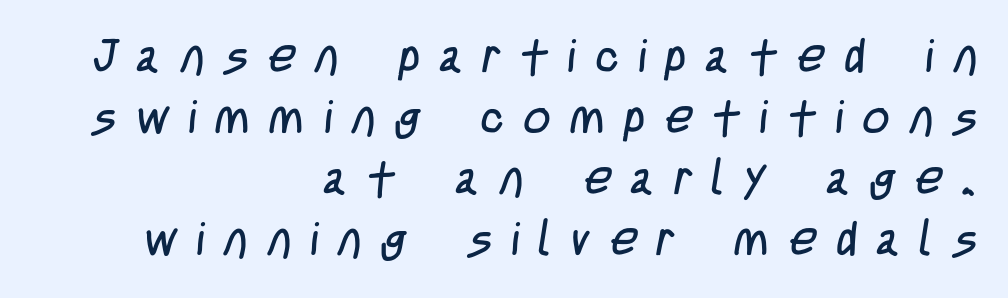
{"serif": "no", "bold": "no", "weight": "regular", "width": "condensed", "stroke_contrast": "low", "x_height": "large", "monospaced": "no", "underline": "no", "align": "right", "line_spacing": "normal", "line_spacing_ratio": 1.3, "letter_spacing": "wide", "letter_spacing_em": 0.42, "glyph_px": 47}
